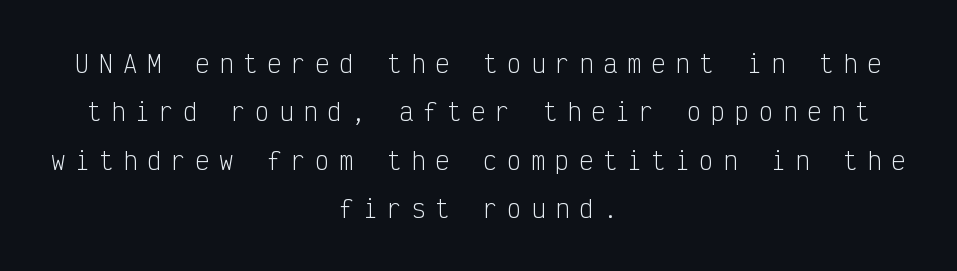
Q: Is the text bold? A: No.
Q: Is the text italic (slanted)? A: No, it is upright.
Q: Is the text underlined? A: No.
Q: How is the paragraph aligned? A: Centered.
Q: Is the spacing between letters normal or unusually wide? A: Unusually wide.
Q: Is the spacing between lines tight, normal or loose? A: Loose.
